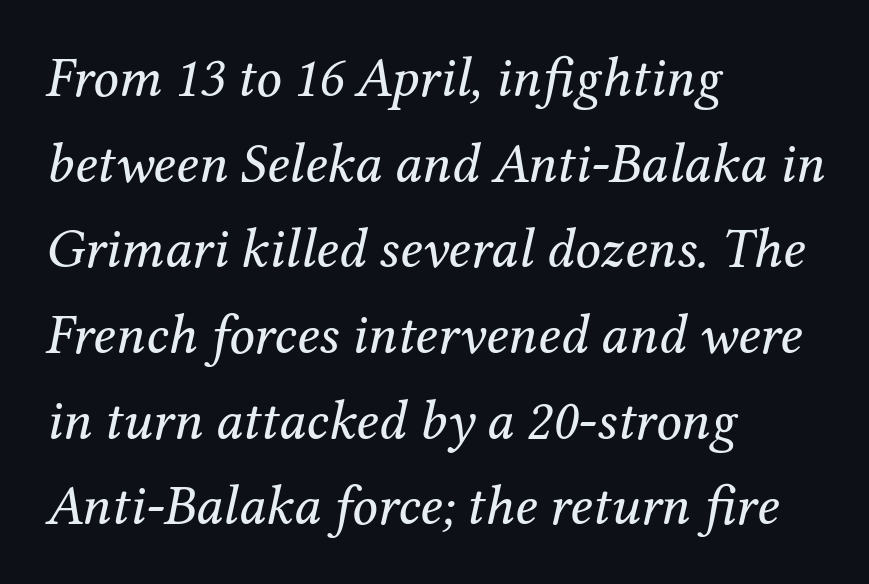
{"serif": "yes", "italic": "yes", "lean": "right", "slant_degrees": 12, "bold": "no", "weight": "regular", "width": "normal", "stroke_contrast": "medium", "x_height": "medium", "monospaced": "no", "underline": "no", "align": "left", "line_spacing": "normal", "line_spacing_ratio": 1.53, "letter_spacing": "normal", "letter_spacing_em": 0.0, "glyph_px": 56}
